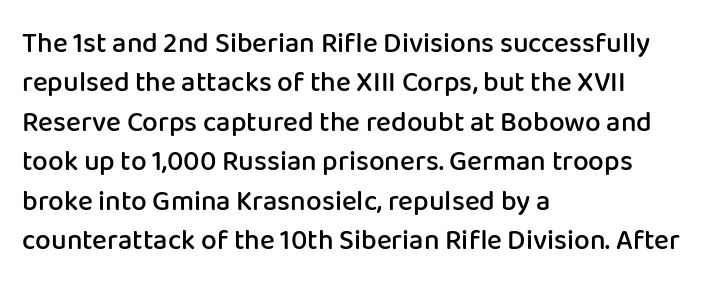
The image shows 28 px semibold sans-serif type, upright; set left-aligned, normal line spacing (1.41x), normal letter spacing, not underlined; low stroke contrast and a medium x-height.
